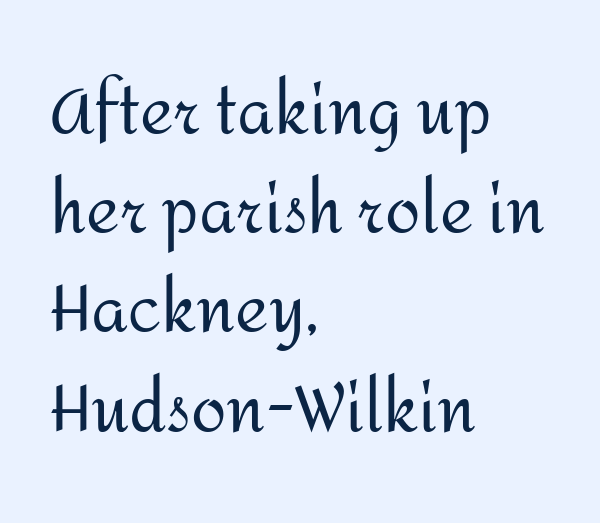
Are there feet on the stems? There aren't — it's a sans. Nothing unusual about the tracking: characters are spaced as the font intends. Is the block centered? No — it sits flush against the left margin. The specimen omits any rule beneath the text block's lines. Think of a printed novel: that variable character pitch is what you see here. You can tell it's not italic because the verticals are truly vertical.
